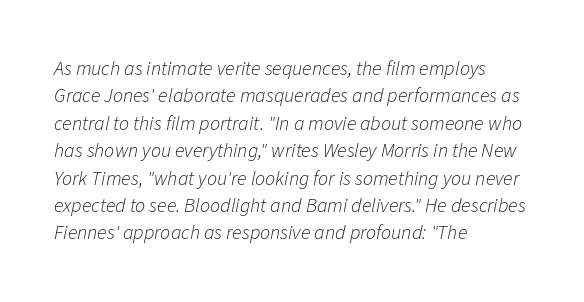
Q: Is the text bold? A: No.
Q: Is the text italic (slanted)? A: Yes, it leans right by about 11 degrees.
Q: Is the text underlined? A: No.
Q: How is the paragraph aligned? A: Left-aligned.
Q: Is the spacing between letters normal or unusually wide? A: Normal.
Q: Is the spacing between lines tight, normal or loose? A: Normal.
